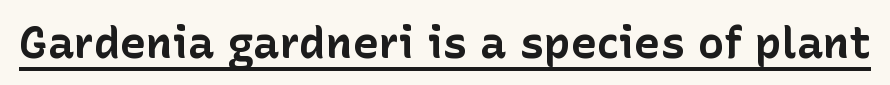
{"serif": "no", "italic": "no", "bold": "yes", "weight": "bold", "width": "normal", "stroke_contrast": "low", "x_height": "medium", "monospaced": "no", "underline": "yes", "letter_spacing": "normal", "letter_spacing_em": 0.0, "glyph_px": 44}
